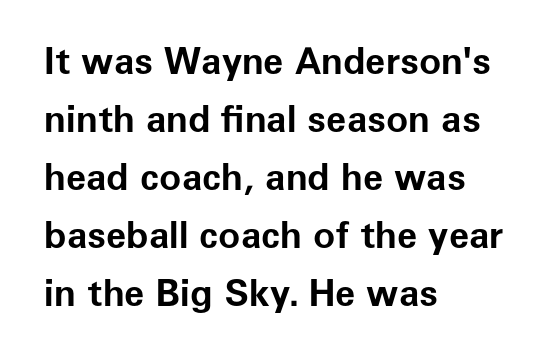
The image shows 37 px bold sans-serif type, upright; set left-aligned, normal line spacing (1.57x), normal letter spacing, not underlined; low stroke contrast and a medium x-height.
